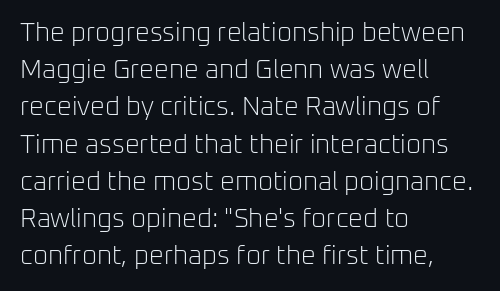
The image shows 26 px text type, upright; set left-aligned, normal line spacing (1.43x), normal letter spacing, not underlined.
